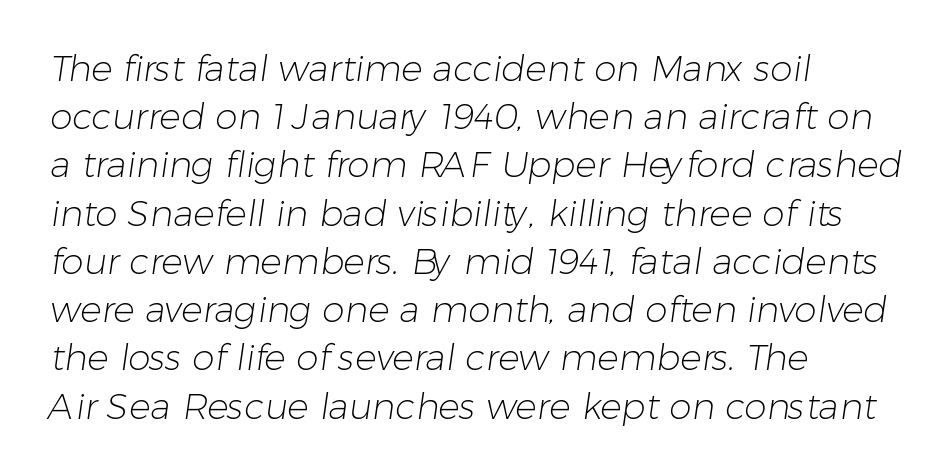
The image shows 36 px light sans-serif type; set left-aligned, normal line spacing (1.34x), normal letter spacing, not underlined; low stroke contrast and a medium x-height.
